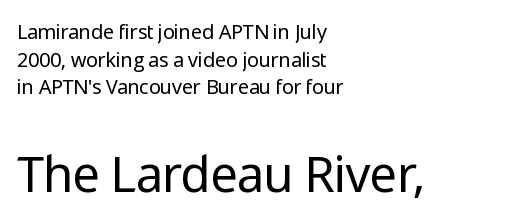
The image shows 49 px regular-weight sans-serif type, upright; set left-aligned, normal line spacing (1.38x), normal letter spacing, not underlined; the second (bottom) block is 2.45x larger; low stroke contrast and a medium x-height.
